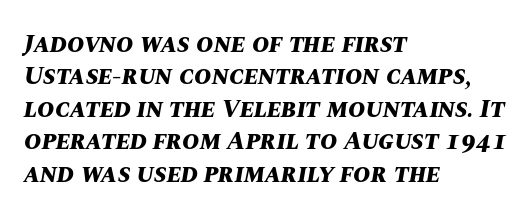
The image shows 26 px bold type, italic (leaning right); set left-aligned, normal line spacing (1.25x), normal letter spacing, not underlined.
